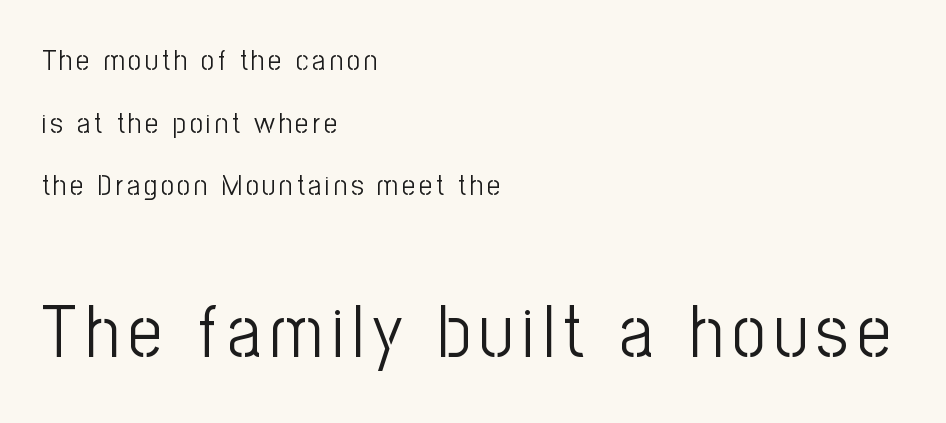
{"serif": "no", "italic": "no", "bold": "no", "weight": "light", "width": "condensed", "stroke_contrast": "low", "x_height": "medium", "monospaced": "no", "underline": "no", "align": "left", "line_spacing": "loose", "line_spacing_ratio": 2.16, "larger_block": "second", "size_ratio": 2.52, "glyph_px": 73}
